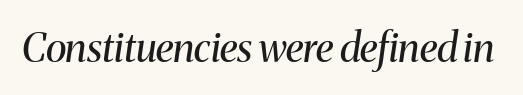
Q: Is the text bold? A: No.
Q: Is the text italic (slanted)? A: Yes, it leans right by about 8 degrees.
Q: Is the typeface a serif or a sans-serif typeface? A: Serif.
Q: Is the text underlined? A: No.
Q: Is the spacing between letters normal or unusually wide? A: Normal.
Q: Width (condensed, normal, or wide)? A: Normal.
Q: Stroke contrast? A: Medium.
Q: x-height? A: Medium.
Q: Monospaced? A: No.
